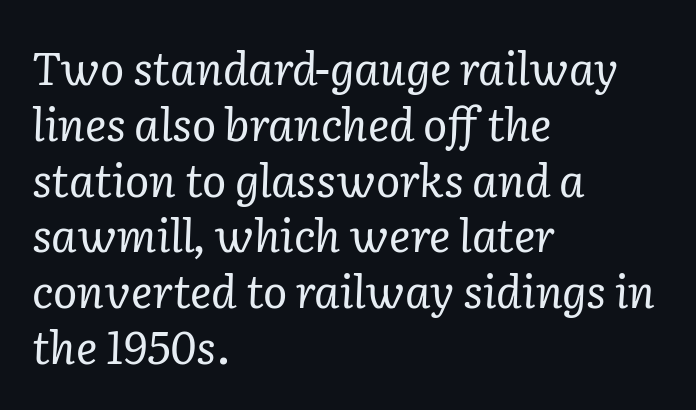
{"serif": "yes", "italic": "yes", "lean": "right", "slant_degrees": 2, "bold": "no", "weight": "regular", "width": "normal", "stroke_contrast": "low", "x_height": "medium", "monospaced": "no", "underline": "no", "align": "left", "line_spacing_ratio": 1.24, "letter_spacing": "normal", "letter_spacing_em": 0.0, "glyph_px": 45}
